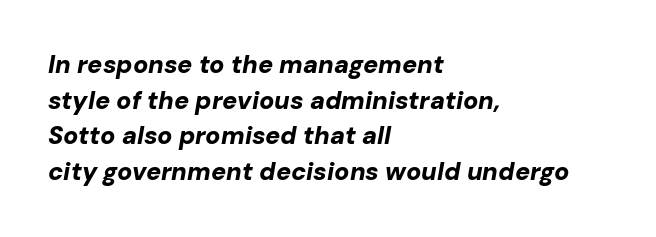
{"italic": "yes", "lean": "right", "slant_degrees": 10, "bold": "yes", "underline": "no", "align": "left", "line_spacing": "normal", "line_spacing_ratio": 1.43, "letter_spacing": "normal", "letter_spacing_em": 0.0, "glyph_px": 25}
